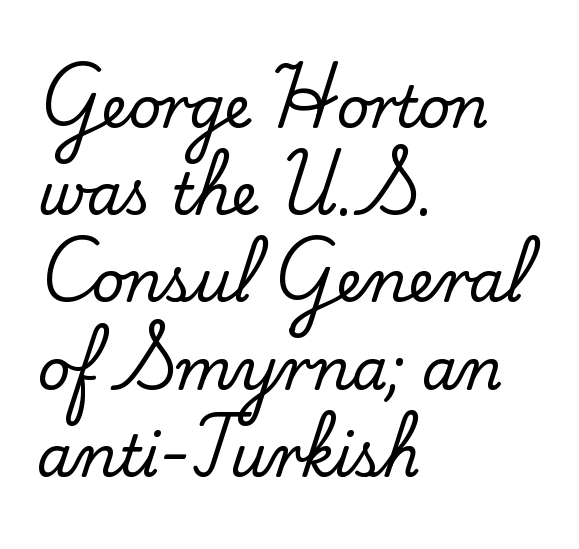
This sample has the flowing, uneven cadence of proportional lettering. Glance below the letters and you will spot only blank space. Regular leading.
